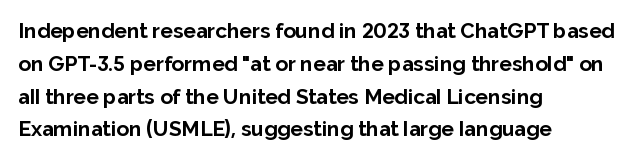
Q: Is the text bold? A: Yes.
Q: Is the text italic (slanted)? A: No, it is upright.
Q: Is the text underlined? A: No.
Q: How is the paragraph aligned? A: Left-aligned.
Q: Is the spacing between letters normal or unusually wide? A: Normal.
Q: Is the spacing between lines tight, normal or loose? A: Normal.
